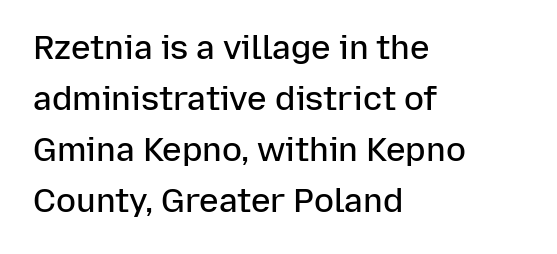
Q: Is the text bold? A: Semi-bold.
Q: Is the text italic (slanted)? A: No, it is upright.
Q: Is the typeface a serif or a sans-serif typeface? A: Sans-serif.
Q: Is the text underlined? A: No.
Q: How is the paragraph aligned? A: Left-aligned.
Q: Is the spacing between letters normal or unusually wide? A: Normal.
Q: Is the spacing between lines tight, normal or loose? A: Normal.
Q: Width (condensed, normal, or wide)? A: Normal.
Q: Stroke contrast? A: Low.
Q: x-height? A: Medium.
Q: Monospaced? A: No.
